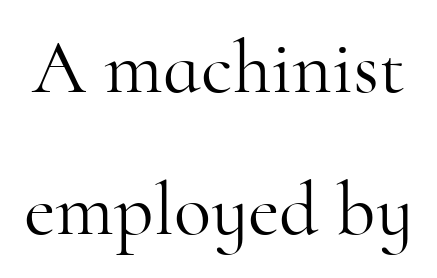
{"serif": "yes", "italic": "no", "bold": "no", "weight": "light", "width": "normal", "stroke_contrast": "high", "x_height": "small", "monospaced": "no", "underline": "no", "line_spacing_ratio": 1.85, "letter_spacing": "normal", "letter_spacing_em": 0.0, "glyph_px": 77}
